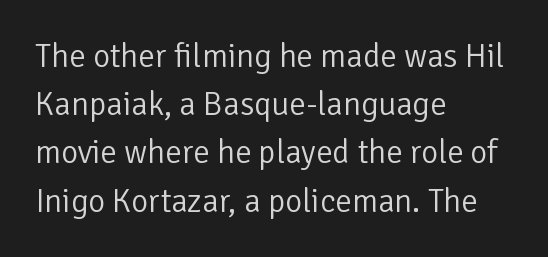
Letters have the restrained weight of plain body copy at most. Do the characters align in a grid? No, the font is proportional. Does the copy run flush right? No — it runs flush left. This sample uses plain, unmodified letter spacing. A typesetter would call this leading conventional body-copy spacing. Ordinary non-slanted type is in use.
